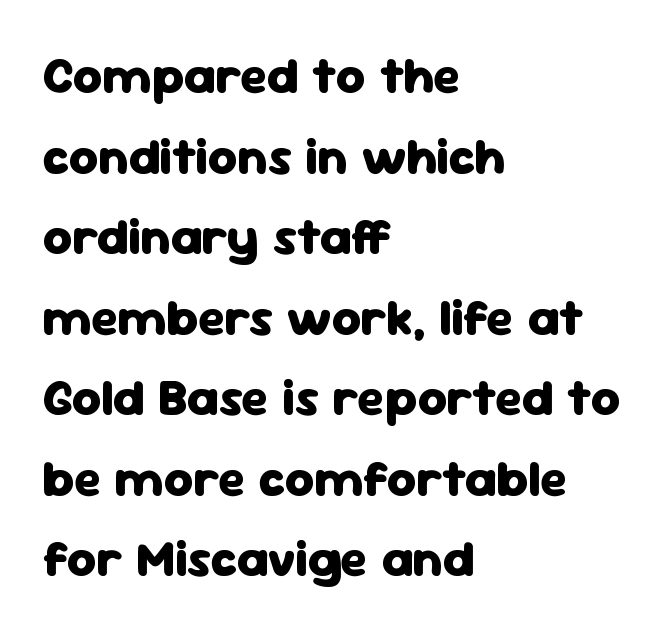
The image shows 51 px heavy sans-serif type, upright; set left-aligned, normal line spacing (1.58x), normal letter spacing, not underlined; low stroke contrast and a medium x-height.
